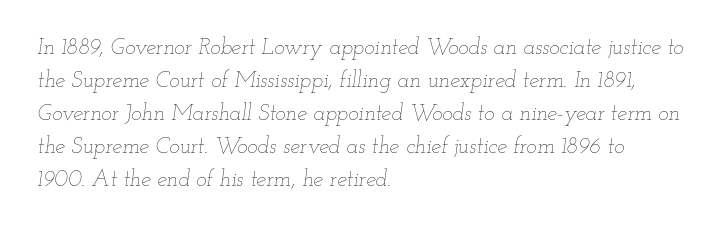
The image shows 22 px text type, italic (leaning right); set left-aligned, normal line spacing (1.5x), normal letter spacing, not underlined.
